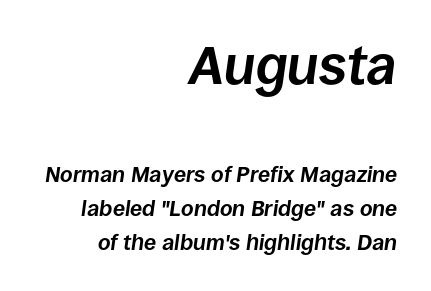
A bare baseline throughout the passage. Caption: upper text group enlarged, lower text group reduced. The lines sit at an ordinary, default distance from one another. Students, note that the glyphs here touch the page at normal intervals. Note the varied advance widths — an 'i' is clearly narrower than an 'm'.
